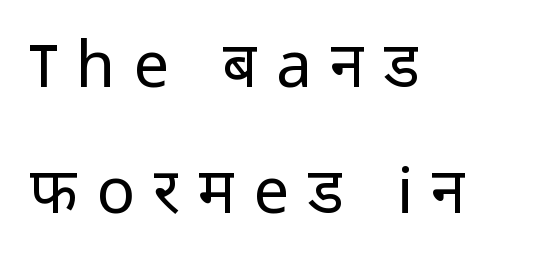
{"serif": "no", "italic": "no", "bold": "no", "weight": "regular", "width": "normal", "stroke_contrast": "low", "x_height": "medium", "monospaced": "no", "underline": "no", "align": "left", "line_spacing": "loose", "line_spacing_ratio": 1.97, "letter_spacing": "wide", "letter_spacing_em": 0.28, "glyph_px": 64}
